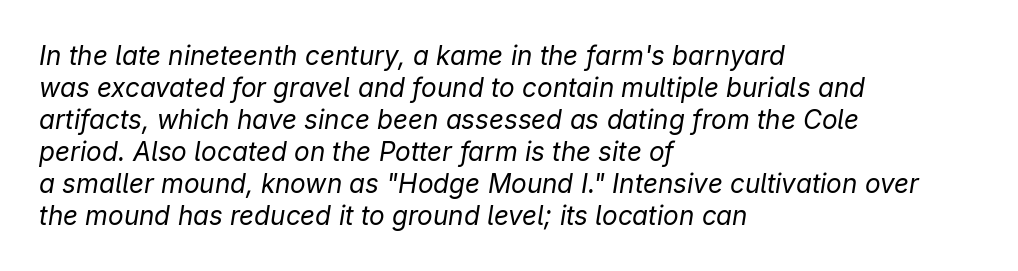
Letters have the restrained weight of plain body copy at most. Clear beneath every line of the passage. Horizontal alignment here is leftward, the default for most running prose. These lines were composed using italics. Letter spacing: default.
